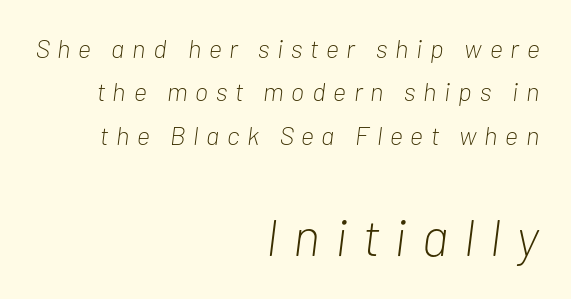
Summary of weight: not heavy and not bold. Does the lettering tilt? It does — this is italic. Horizontal bands of white between lines are of average thickness. No word sits above an underline. The setting favours the right margin, as signatures and pull-quotes sometimes do. Look at the tracking — it's clearly loosened, letters drifting apart.
